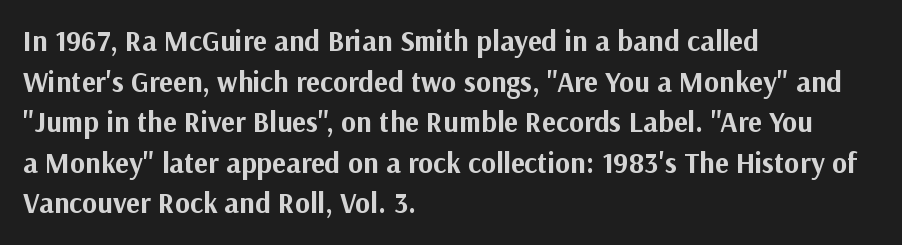
Note: no serifs on the glyphs. Think of a printed novel: that variable character pitch is what you see here. The paragraph shown leans on its left margin. The specimen reads as upright at a glance.
